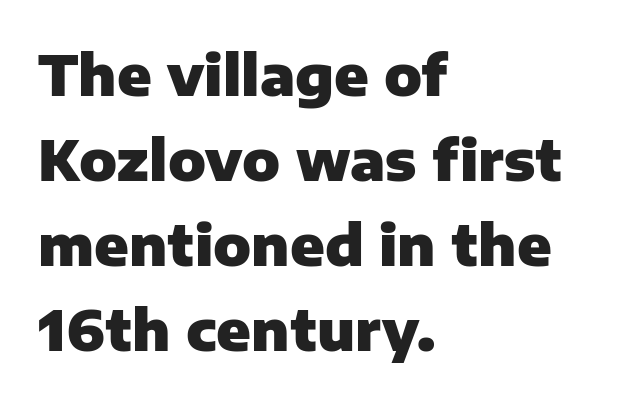
The rendering keeps characters at their native spacing. Spacing verdict: proportional, widths tailored to each character. The type family on display is of the sans-serif kind. A student would call this left alignment; a typographer would say flush left, rag right. Quick note: underline off. Compared with an ordinary text face, these strokes are far heavier — a full bold.
